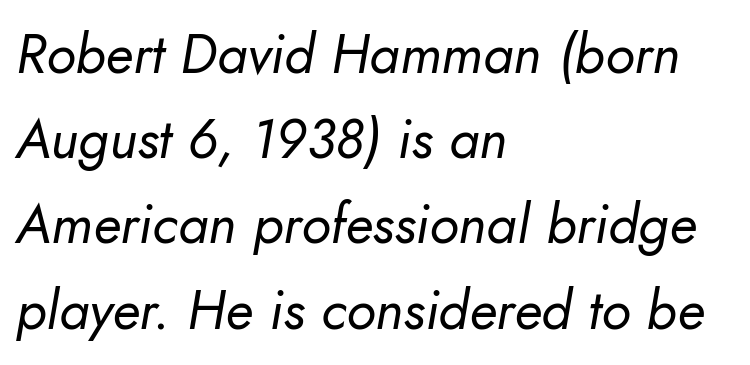
Q: Is the text bold? A: No.
Q: Is the text italic (slanted)? A: Yes, it leans right by about 10 degrees.
Q: Is the text underlined? A: No.
Q: How is the paragraph aligned? A: Left-aligned.
Q: Is the spacing between letters normal or unusually wide? A: Normal.
Q: Is the spacing between lines tight, normal or loose? A: Normal.
Q: Width (condensed, normal, or wide)? A: Normal.
Q: Stroke contrast? A: Low.
Q: x-height? A: Small.
Q: Monospaced? A: No.
